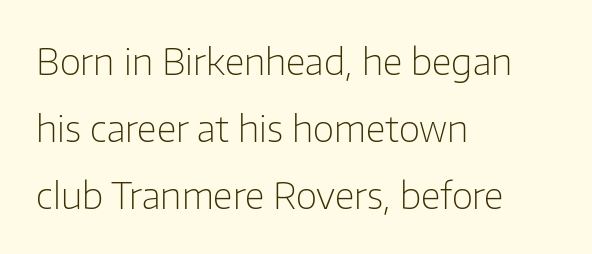
{"serif": "no", "italic": "no", "bold": "no", "weight": "light", "width": "normal", "stroke_contrast": "low", "x_height": "medium", "monospaced": "no", "underline": "no", "align": "left", "line_spacing_ratio": 1.81, "letter_spacing": "normal", "letter_spacing_em": 0.0, "glyph_px": 37}
